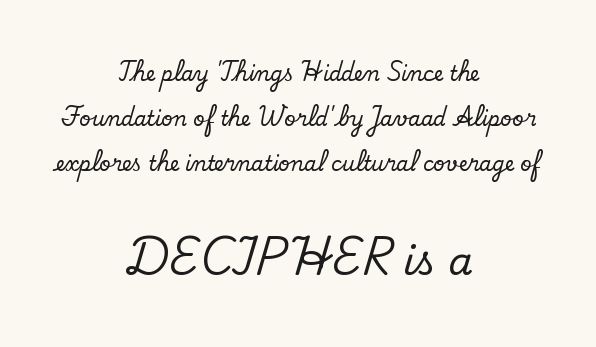
Rule under the text: the space is simply empty. Whoever set this made the second block the dominant, larger element. The paragraph shown floats in the horizontal middle. These lines keep a tight, regular rhythm from letter to letter. Baseline-to-baseline distance is far greater than the letter height.
